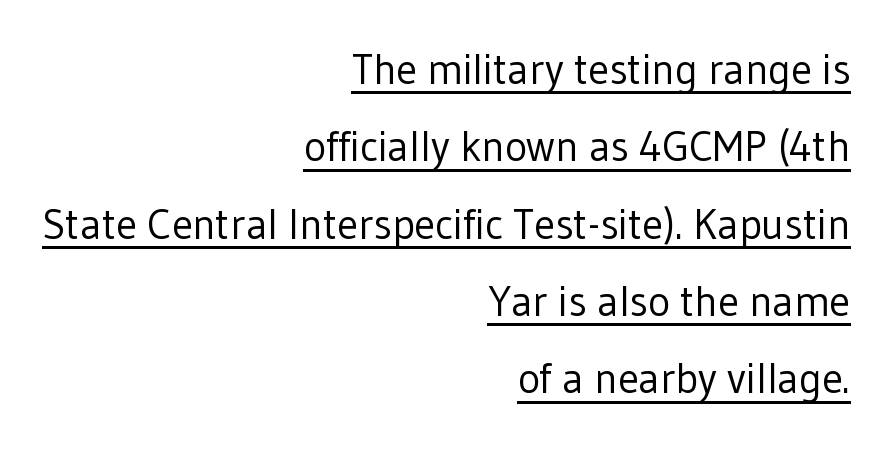
Vertical stems look standard width or narrower in stroke. Every character sits straight up, as roman type does. This sample has the flowing, uneven cadence of proportional lettering. This rendering leaves character spacing at its baseline value.
